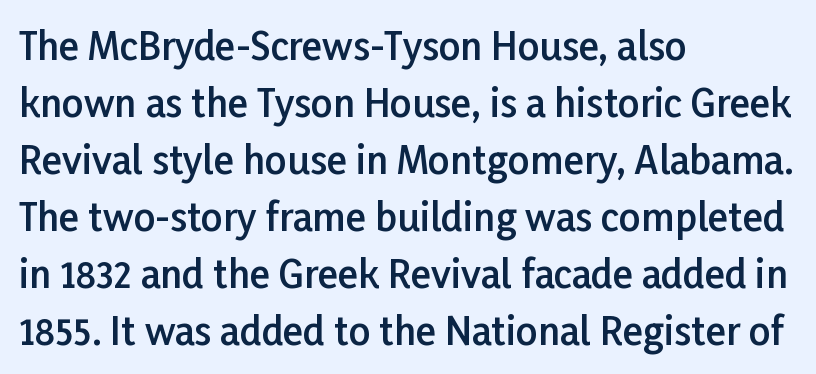
{"serif": "no", "italic": "no", "bold": "semi", "weight": "semibold", "width": "normal", "stroke_contrast": "low", "x_height": "medium", "monospaced": "no", "underline": "no", "align": "left", "line_spacing": "normal", "line_spacing_ratio": 1.5, "letter_spacing": "normal", "letter_spacing_em": 0.0, "glyph_px": 38}
